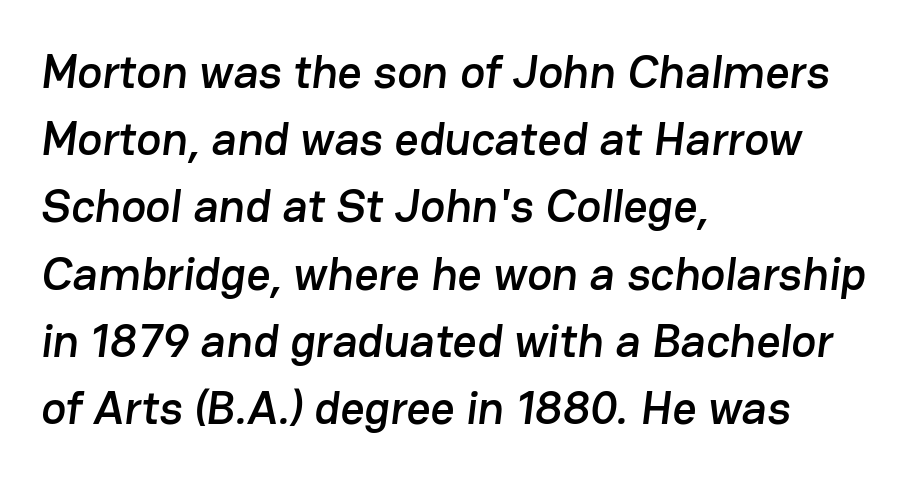
{"serif": "no", "width": "normal", "stroke_contrast": "low", "x_height": "medium", "monospaced": "no", "underline": "no", "align": "left", "line_spacing": "normal", "line_spacing_ratio": 1.43, "letter_spacing": "normal", "letter_spacing_em": 0.0, "glyph_px": 47}
